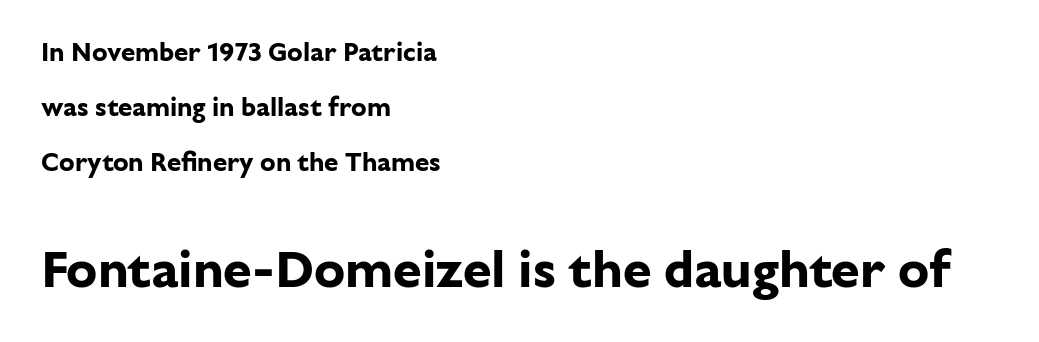
Q: Is the text bold? A: Yes.
Q: Is the text italic (slanted)? A: No, it is upright.
Q: Is the typeface a serif or a sans-serif typeface? A: Sans-serif.
Q: Is the text underlined? A: No.
Q: How is the paragraph aligned? A: Left-aligned.
Q: Is the spacing between letters normal or unusually wide? A: Normal.
Q: Is the spacing between lines tight, normal or loose? A: Loose.
Q: Which block of text is set in a larger size, the first (top) or the second (bottom)? A: The second (bottom) one.
Q: Width (condensed, normal, or wide)? A: Normal.
Q: Stroke contrast? A: Low.
Q: x-height? A: Medium.
Q: Monospaced? A: No.
